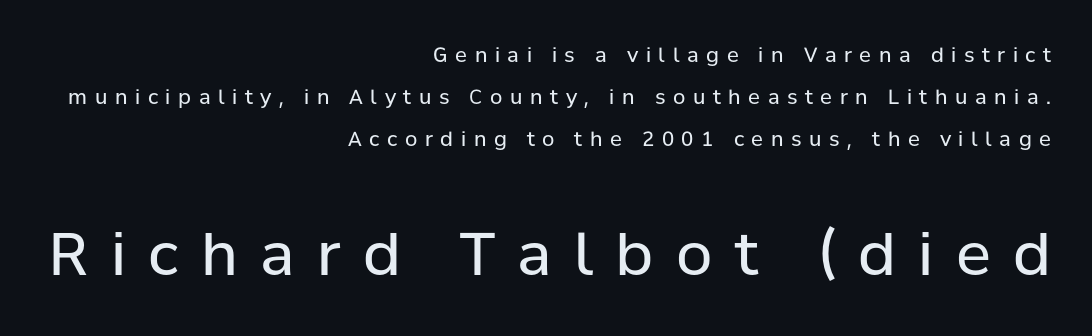
The image shows 59 px regular-weight sans-serif type, upright; set right-aligned, loose line spacing (2.1x), unusually wide letter spacing (+0.38 em), not underlined; the second (bottom) block is 2.95x larger; low stroke contrast and a medium x-height.
